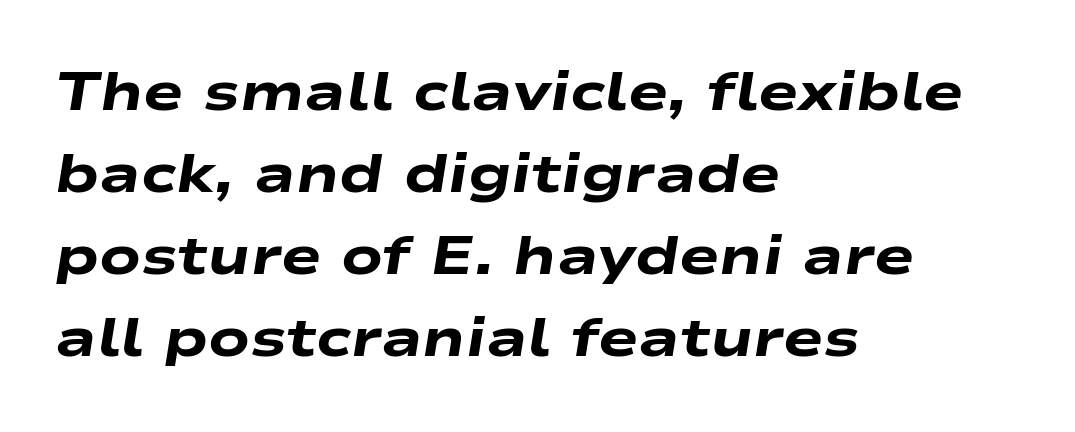
The image shows 54 px heavy, wide type, italic (leaning right); set left-aligned, normal line spacing (1.52x), normal letter spacing, not underlined; low stroke contrast and a medium x-height.
